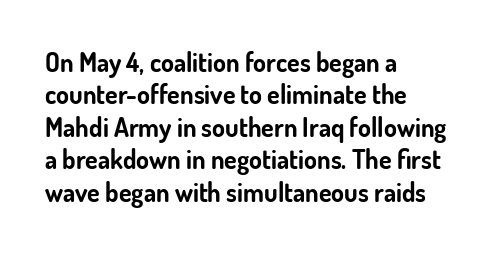
Q: Is the text bold? A: Yes.
Q: Is the text italic (slanted)? A: No, it is upright.
Q: Is the text underlined? A: No.
Q: How is the paragraph aligned? A: Left-aligned.
Q: Is the spacing between letters normal or unusually wide? A: Normal.
Q: Is the spacing between lines tight, normal or loose? A: Normal.
